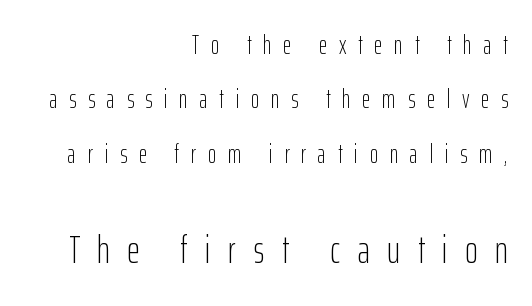
The image shows 39 px light, condensed sans-serif type, upright; set right-aligned, loose line spacing (2.09x), unusually wide letter spacing (+0.45 em), not underlined; the second (bottom) block is 1.5x larger; low stroke contrast and a medium x-height.
